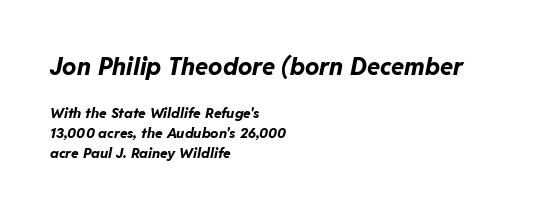
Q: Is the text bold? A: Yes.
Q: Is the text italic (slanted)? A: Yes, it leans right by about 11 degrees.
Q: Is the text underlined? A: No.
Q: How is the paragraph aligned? A: Left-aligned.
Q: Is the spacing between letters normal or unusually wide? A: Normal.
Q: Is the spacing between lines tight, normal or loose? A: Normal.
Q: Which block of text is set in a larger size, the first (top) or the second (bottom)? A: The first (top) one.
